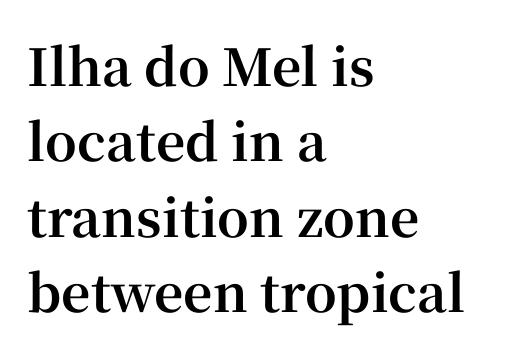
Q: Is the text bold? A: Yes.
Q: Is the text italic (slanted)? A: No, it is upright.
Q: Is the typeface a serif or a sans-serif typeface? A: Serif.
Q: Is the text underlined? A: No.
Q: How is the paragraph aligned? A: Left-aligned.
Q: Is the spacing between letters normal or unusually wide? A: Normal.
Q: Is the spacing between lines tight, normal or loose? A: Normal.
Q: Width (condensed, normal, or wide)? A: Normal.
Q: Stroke contrast? A: High.
Q: x-height? A: Medium.
Q: Monospaced? A: No.
